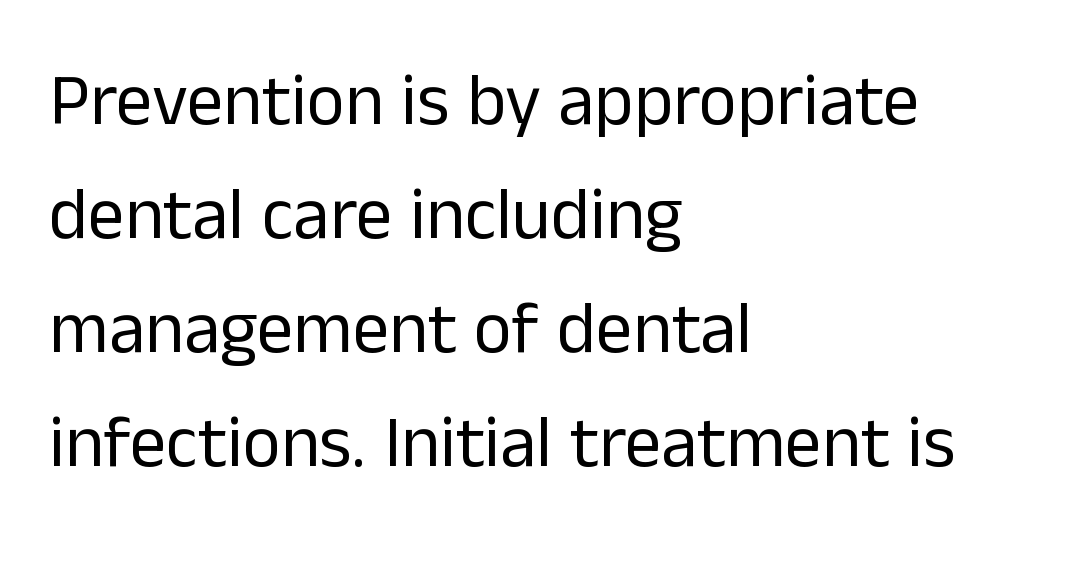
The image shows 73 px regular-weight sans-serif type, upright; set left-aligned, normal line spacing (1.56x), normal letter spacing, not underlined; low stroke contrast and a medium x-height.
